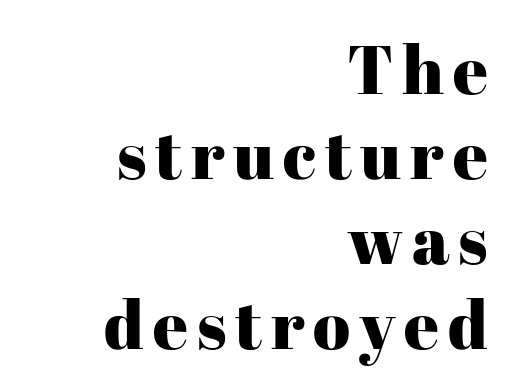
Q: Is the text italic (slanted)? A: No, it is upright.
Q: Is the typeface a serif or a sans-serif typeface? A: Serif.
Q: Is the text underlined? A: No.
Q: How is the paragraph aligned? A: Right-aligned.
Q: Is the spacing between lines tight, normal or loose? A: Normal.
Q: Width (condensed, normal, or wide)? A: Normal.
Q: Stroke contrast? A: High.
Q: x-height? A: Medium.
Q: Monospaced? A: No.
